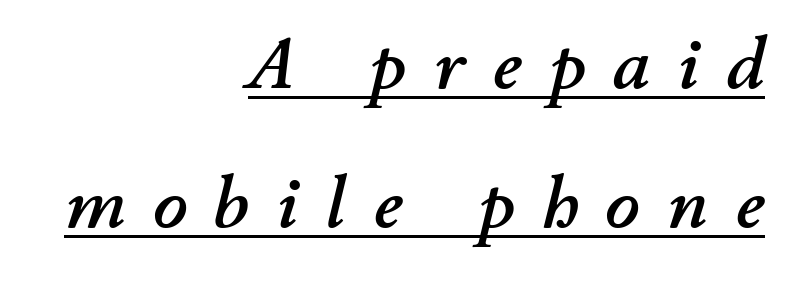
The image shows 75 px text type, italic (leaning right); set right-aligned, line spacing 1.85x, unusually wide letter spacing (+0.37 em), underlined; low stroke contrast and a small x-height.
